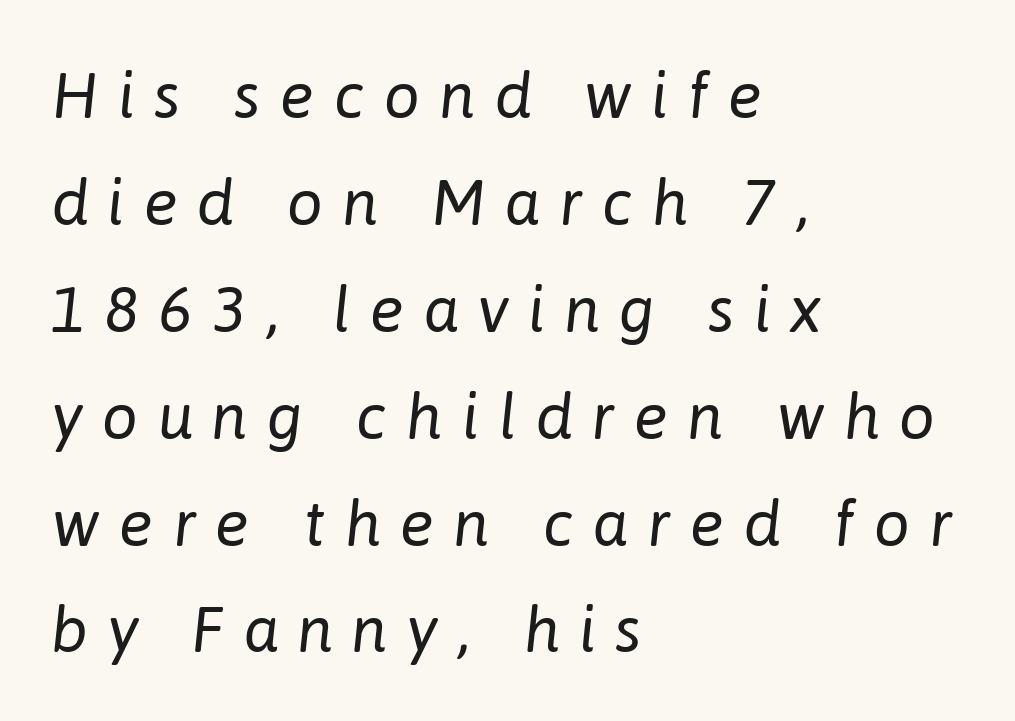
Q: Is the text bold? A: No.
Q: Is the text italic (slanted)? A: Yes, it leans right by about 6 degrees.
Q: Is the text underlined? A: No.
Q: How is the paragraph aligned? A: Left-aligned.
Q: Is the spacing between letters normal or unusually wide? A: Unusually wide.
Q: Is the spacing between lines tight, normal or loose? A: Normal.
Q: Width (condensed, normal, or wide)? A: Normal.
Q: Stroke contrast? A: Low.
Q: x-height? A: Medium.
Q: Monospaced? A: No.
